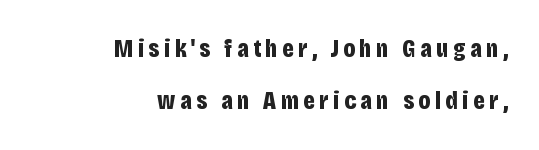
The image shows 26 px bold type, upright; set right-aligned, loose line spacing (2.01x), not underlined.
